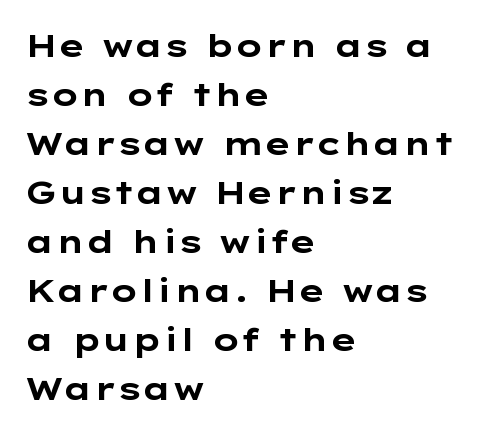
{"serif": "no", "italic": "no", "bold": "yes", "weight": "bold", "width": "wide", "stroke_contrast": "low", "x_height": "medium", "monospaced": "no", "underline": "no", "align": "left", "line_spacing": "normal", "line_spacing_ratio": 1.53, "letter_spacing": "normal", "letter_spacing_em": 0.0, "glyph_px": 32}
